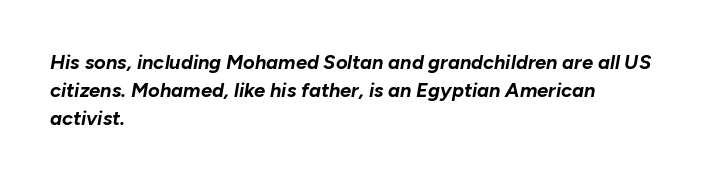
{"italic": "yes", "lean": "right", "slant_degrees": 10, "bold": "yes", "underline": "no", "align": "left", "line_spacing": "normal", "line_spacing_ratio": 1.4, "letter_spacing": "normal", "letter_spacing_em": 0.0, "glyph_px": 20}
